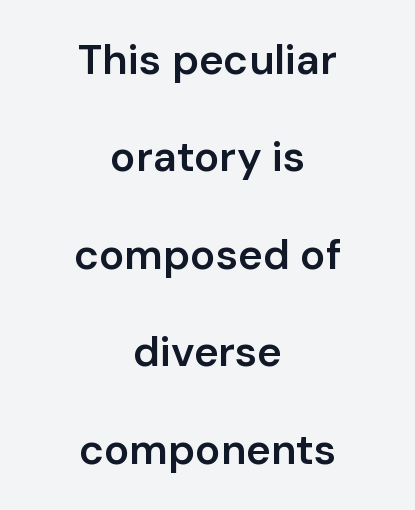
The image shows 42 px semibold sans-serif type, upright; set centered, loose line spacing (2.32x), normal letter spacing, not underlined; low stroke contrast and a medium x-height.
